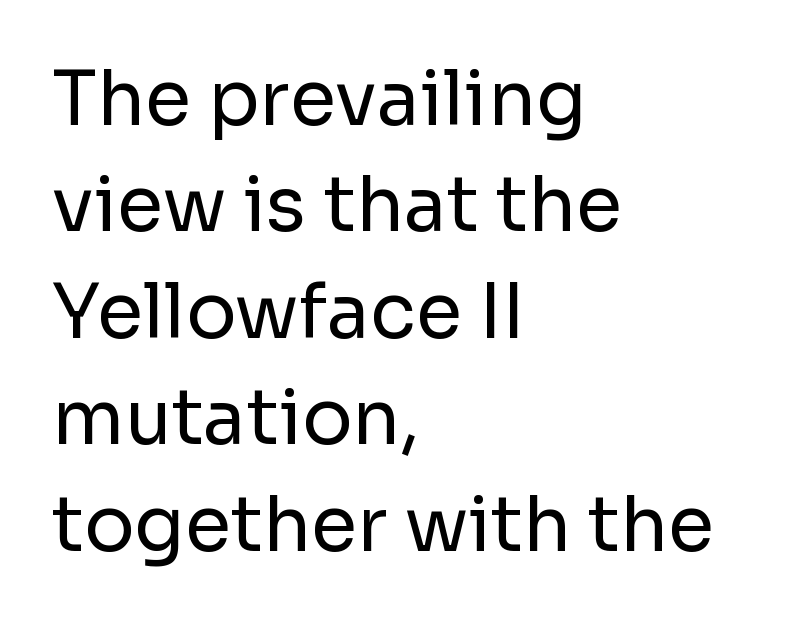
The image shows 75 px regular-weight sans-serif type, upright; set left-aligned, normal line spacing (1.42x), normal letter spacing, not underlined; low stroke contrast and a medium x-height.
